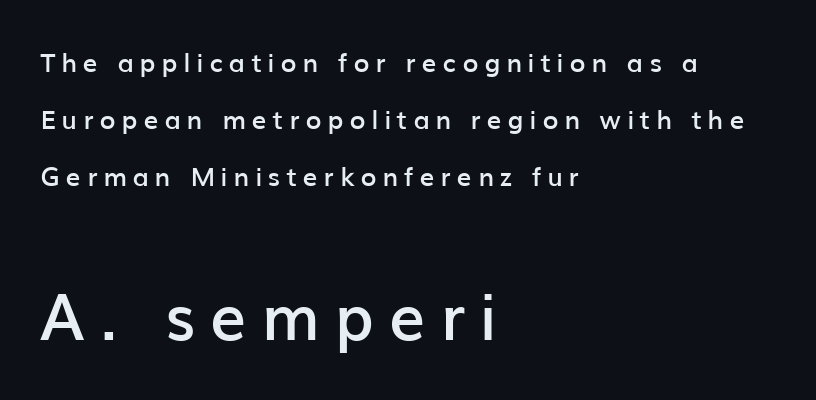
{"serif": "no", "italic": "no", "bold": "semi", "weight": "semibold", "width": "normal", "stroke_contrast": "low", "x_height": "medium", "monospaced": "no", "underline": "no", "align": "left", "line_spacing": "loose", "line_spacing_ratio": 2.2, "letter_spacing": "wide", "letter_spacing_em": 0.23, "larger_block": "second", "size_ratio": 2.46, "glyph_px": 64}
